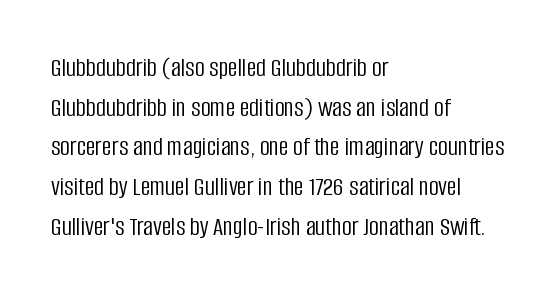
The image shows 27 px text type, upright; set left-aligned, normal line spacing (1.47x), normal letter spacing, not underlined.
